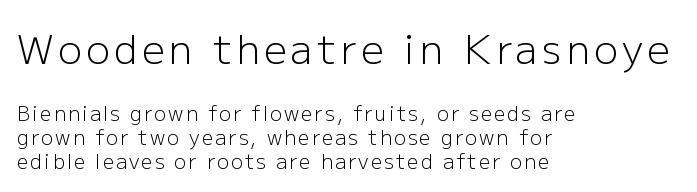
{"serif": "no", "italic": "no", "bold": "no", "weight": "light", "width": "normal", "stroke_contrast": "low", "x_height": "medium", "monospaced": "no", "underline": "no", "align": "left", "line_spacing_ratio": 1.2, "larger_block": "first", "size_ratio": 2.0, "glyph_px": 40}
